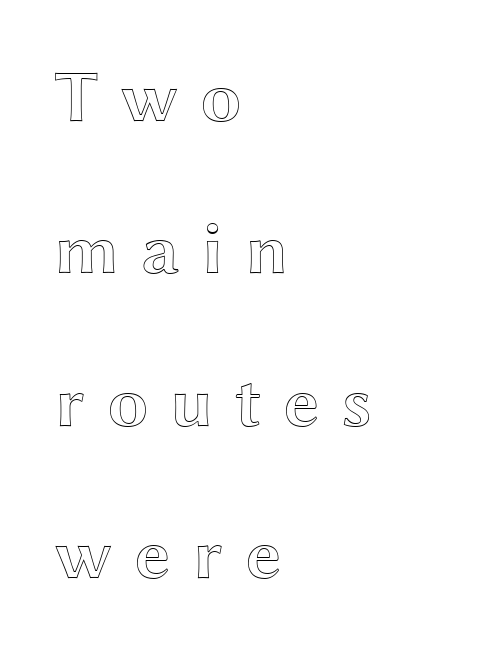
Q: Is the text italic (slanted)? A: No, it is upright.
Q: Is the text underlined? A: No.
Q: How is the paragraph aligned? A: Left-aligned.
Q: Is the spacing between letters normal or unusually wide? A: Unusually wide.
Q: Is the spacing between lines tight, normal or loose? A: Loose.
Q: Width (condensed, normal, or wide)? A: Wide.
Q: x-height? A: Medium.
Q: Monospaced? A: No.
